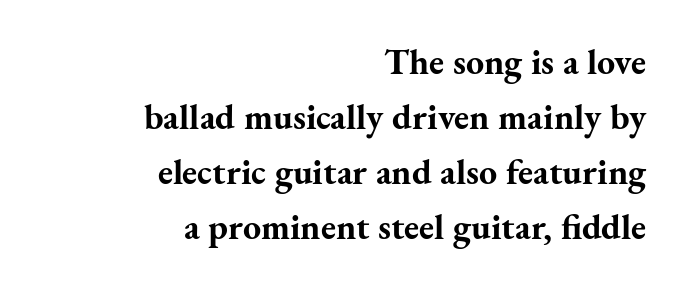
The image shows 36 px bold serif type, upright; set right-aligned, normal line spacing (1.53x), normal letter spacing, not underlined; medium stroke contrast and a small x-height.
